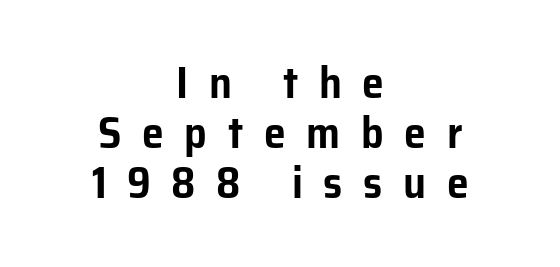
{"serif": "no", "italic": "no", "width": "normal", "stroke_contrast": "low", "x_height": "medium", "monospaced": "no", "underline": "no", "align": "center", "line_spacing": "tight", "line_spacing_ratio": 1.14, "letter_spacing": "wide", "letter_spacing_em": 0.47, "glyph_px": 44}
